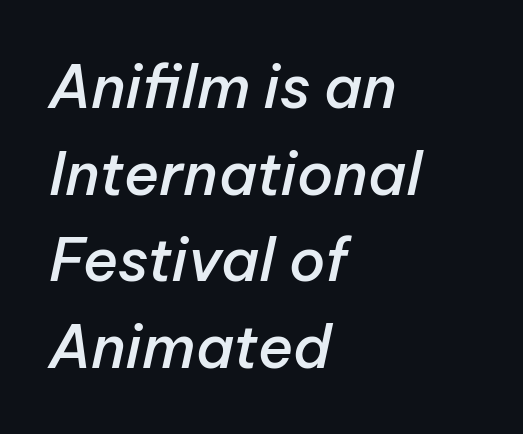
{"italic": "yes", "lean": "right", "slant_degrees": 12, "bold": "semi", "weight": "semibold", "width": "normal", "stroke_contrast": "low", "x_height": "medium", "monospaced": "no", "underline": "no", "align": "left", "line_spacing": "normal", "line_spacing_ratio": 1.47, "letter_spacing": "normal", "letter_spacing_em": 0.0, "glyph_px": 59}
